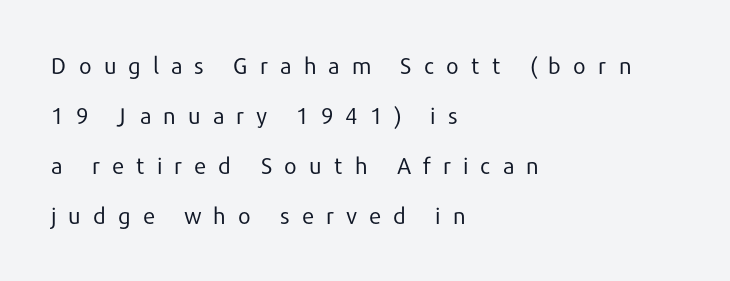
{"italic": "no", "bold": "no", "underline": "no", "align": "left", "line_spacing": "loose", "line_spacing_ratio": 2.18, "letter_spacing": "wide", "letter_spacing_em": 0.5, "glyph_px": 23}
